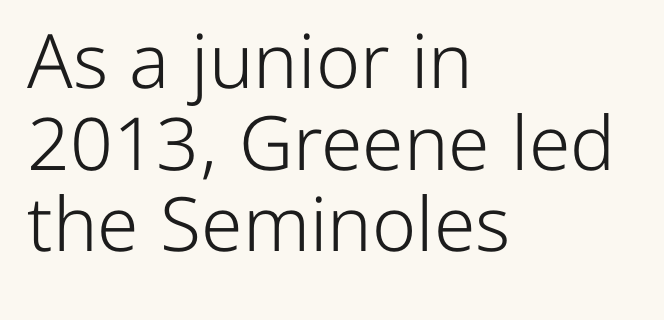
Q: Is the text bold? A: No.
Q: Is the text italic (slanted)? A: No, it is upright.
Q: Is the typeface a serif or a sans-serif typeface? A: Sans-serif.
Q: Is the text underlined? A: No.
Q: How is the paragraph aligned? A: Left-aligned.
Q: Is the spacing between letters normal or unusually wide? A: Normal.
Q: Is the spacing between lines tight, normal or loose? A: Tight.
Q: Width (condensed, normal, or wide)? A: Normal.
Q: Stroke contrast? A: Low.
Q: x-height? A: Medium.
Q: Monospaced? A: No.
